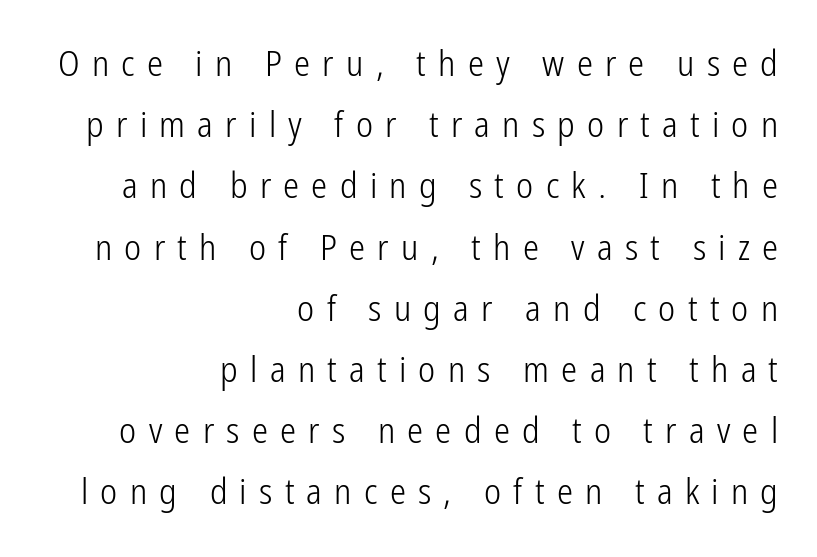
{"serif": "no", "italic": "no", "bold": "no", "weight": "light", "width": "condensed", "stroke_contrast": "low", "x_height": "medium", "monospaced": "no", "underline": "no", "align": "right", "line_spacing": "normal", "line_spacing_ratio": 1.7, "letter_spacing": "wide", "letter_spacing_em": 0.34, "glyph_px": 36}
